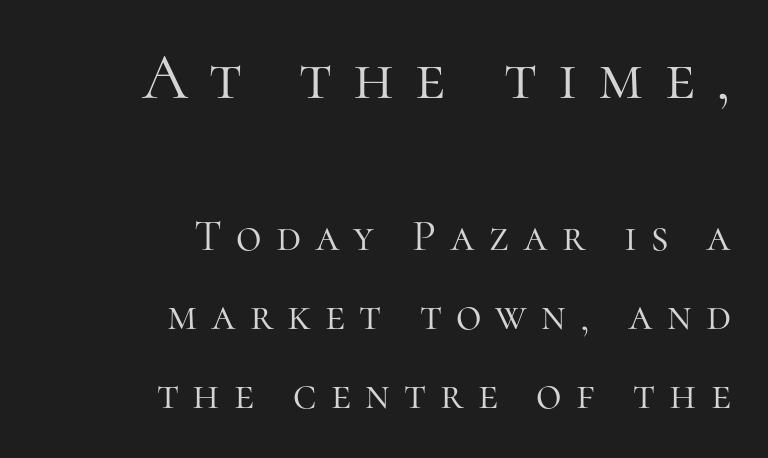
{"serif": "yes", "italic": "no", "bold": "no", "weight": "light", "width": "normal", "stroke_contrast": "high", "x_height": "medium", "monospaced": "no", "underline": "no", "align": "right", "line_spacing_ratio": 1.8, "letter_spacing": "wide", "letter_spacing_em": 0.32, "larger_block": "first", "size_ratio": 1.5, "glyph_px": 66}
